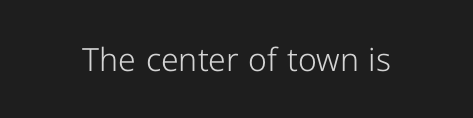
{"serif": "no", "italic": "no", "bold": "no", "weight": "light", "width": "normal", "stroke_contrast": "low", "x_height": "medium", "monospaced": "no", "underline": "no", "letter_spacing": "normal", "letter_spacing_em": 0.0, "glyph_px": 32}
